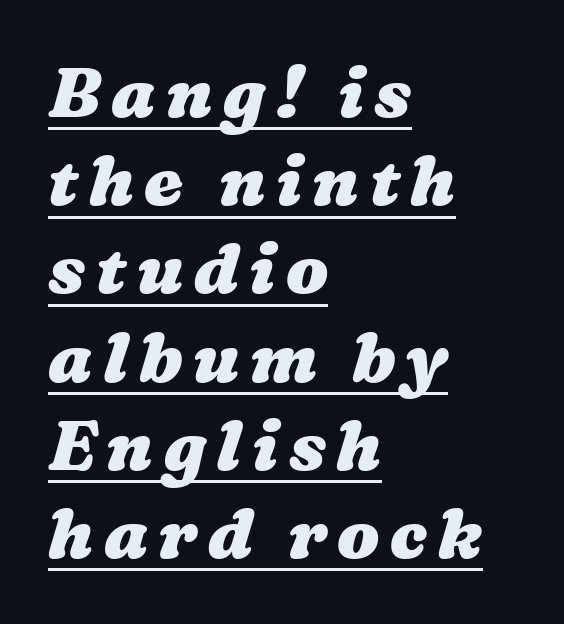
Q: Is the text bold? A: Yes.
Q: Is the text underlined? A: Yes.
Q: How is the paragraph aligned? A: Left-aligned.
Q: Is the spacing between lines tight, normal or loose? A: Normal.
Q: Width (condensed, normal, or wide)? A: Wide.
Q: Stroke contrast? A: Medium.
Q: x-height? A: Medium.
Q: Monospaced? A: No.
